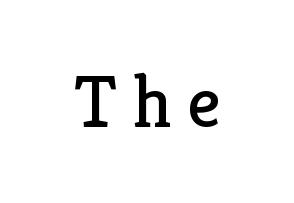
Q: Is the text bold? A: No.
Q: Is the text italic (slanted)? A: No, it is upright.
Q: Is the typeface a serif or a sans-serif typeface? A: Serif.
Q: Is the text underlined? A: No.
Q: Is the spacing between letters normal or unusually wide? A: Unusually wide.
Q: Width (condensed, normal, or wide)? A: Normal.
Q: Stroke contrast? A: Low.
Q: x-height? A: Medium.
Q: Monospaced? A: No.
